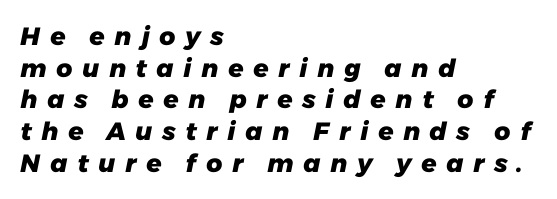
Q: Is the text bold? A: Yes.
Q: Is the text underlined? A: No.
Q: How is the paragraph aligned? A: Left-aligned.
Q: Is the spacing between letters normal or unusually wide? A: Unusually wide.
Q: Is the spacing between lines tight, normal or loose? A: Normal.
